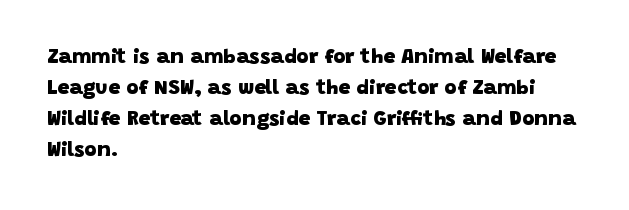
The image shows 21 px bold type; set left-aligned, normal line spacing (1.48x), normal letter spacing, not underlined.
